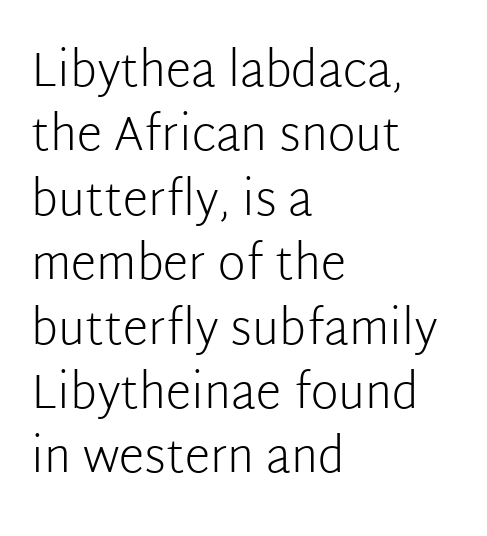
Q: Is the text bold? A: No.
Q: Is the text italic (slanted)? A: No, it is upright.
Q: Is the typeface a serif or a sans-serif typeface? A: Sans-serif.
Q: Is the text underlined? A: No.
Q: How is the paragraph aligned? A: Left-aligned.
Q: Is the spacing between letters normal or unusually wide? A: Normal.
Q: Is the spacing between lines tight, normal or loose? A: Normal.
Q: Width (condensed, normal, or wide)? A: Normal.
Q: Stroke contrast? A: Low.
Q: x-height? A: Medium.
Q: Monospaced? A: No.
